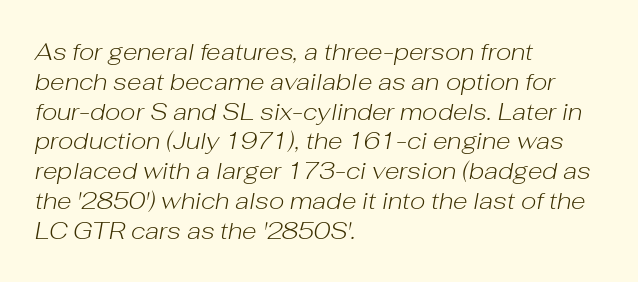
The letters are slanted; this is an italic face. Is this a heavy cut? Hardly; it is regular or lighter. Here the glyphs are tracked normally, forming tight word shapes. The paragraph shown leans on its left margin. Nobody drew a line under any word here.
